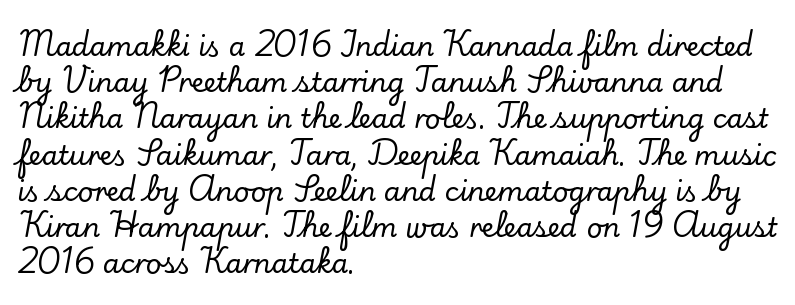
A normal amount of white space separates one row of letters from the next. Rule under the text: the space is simply empty. Glyph-to-glyph distance matches everyday printed text. Horizontal alignment here is leftward, the default for most running prose.
